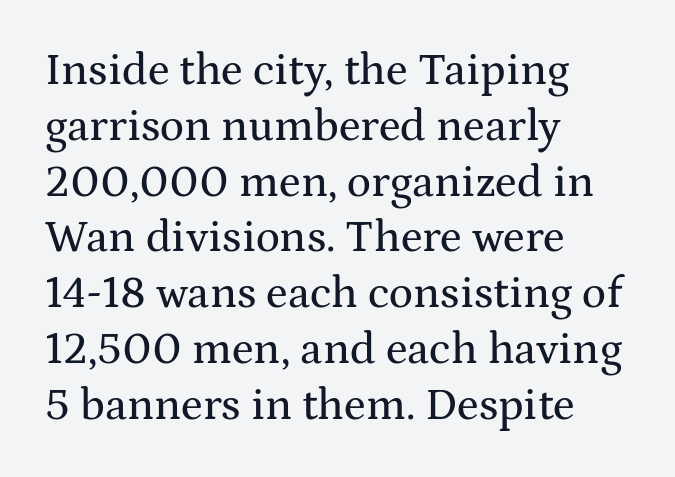
The image shows 45 px wide serif type, upright; set left-aligned, line spacing 1.24x, normal letter spacing, not underlined; medium stroke contrast and a medium x-height.
